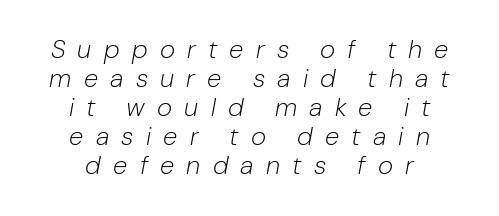
Q: Is the text bold? A: No.
Q: Is the text italic (slanted)? A: Yes, it leans right by about 10 degrees.
Q: Is the text underlined? A: No.
Q: How is the paragraph aligned? A: Centered.
Q: Is the spacing between letters normal or unusually wide? A: Unusually wide.
Q: Is the spacing between lines tight, normal or loose? A: Tight.
